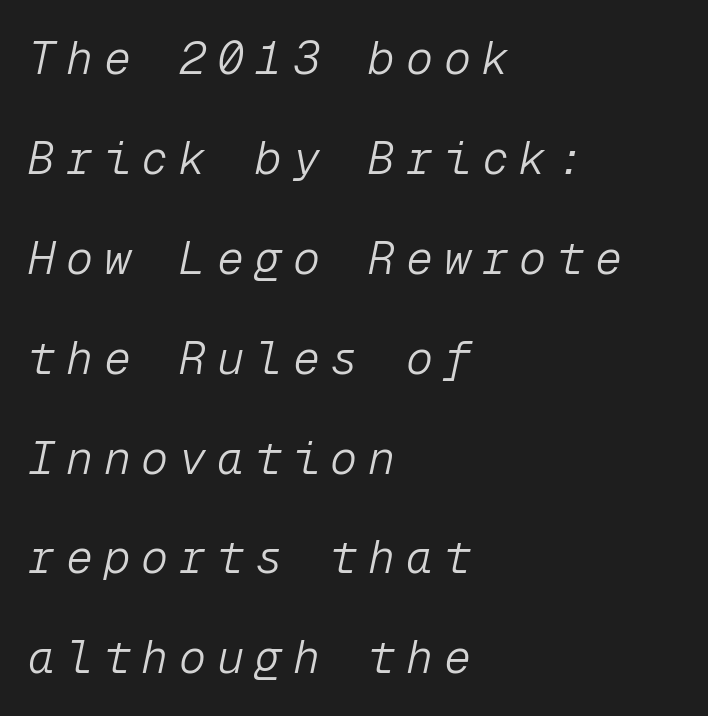
{"italic": "yes", "lean": "right", "slant_degrees": 12, "bold": "no", "weight": "light", "width": "normal", "stroke_contrast": "low", "x_height": "medium", "monospaced": "yes", "underline": "no", "align": "left", "line_spacing": "loose", "line_spacing_ratio": 2.22, "letter_spacing": "wide", "letter_spacing_em": 0.24, "glyph_px": 45}
